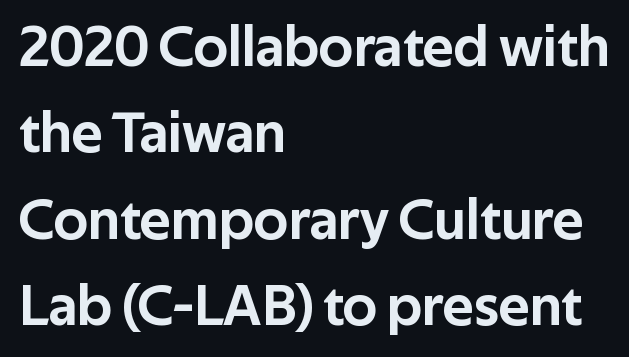
{"serif": "no", "italic": "no", "width": "normal", "stroke_contrast": "low", "x_height": "medium", "monospaced": "no", "underline": "no", "align": "left", "line_spacing": "normal", "line_spacing_ratio": 1.49, "letter_spacing": "normal", "letter_spacing_em": 0.0, "glyph_px": 58}
